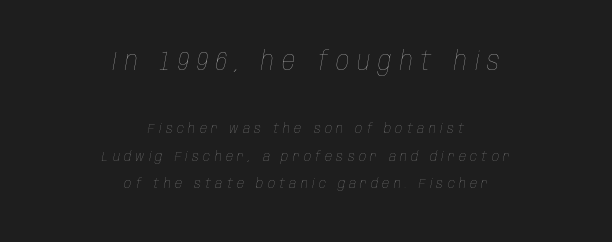
The image shows 26 px text type, italic (leaning right); set centered, loose line spacing (1.97x), unusually wide letter spacing (+0.31 em), not underlined; the first (top) block is 1.86x larger.
